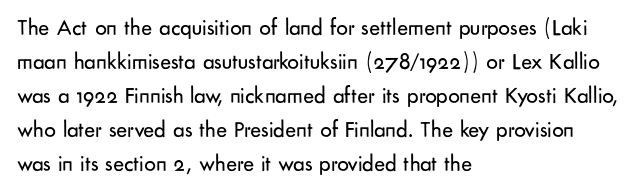
Q: Is the text bold? A: No.
Q: Is the text italic (slanted)? A: No, it is upright.
Q: Is the text underlined? A: No.
Q: How is the paragraph aligned? A: Left-aligned.
Q: Is the spacing between letters normal or unusually wide? A: Normal.
Q: Is the spacing between lines tight, normal or loose? A: Normal.
